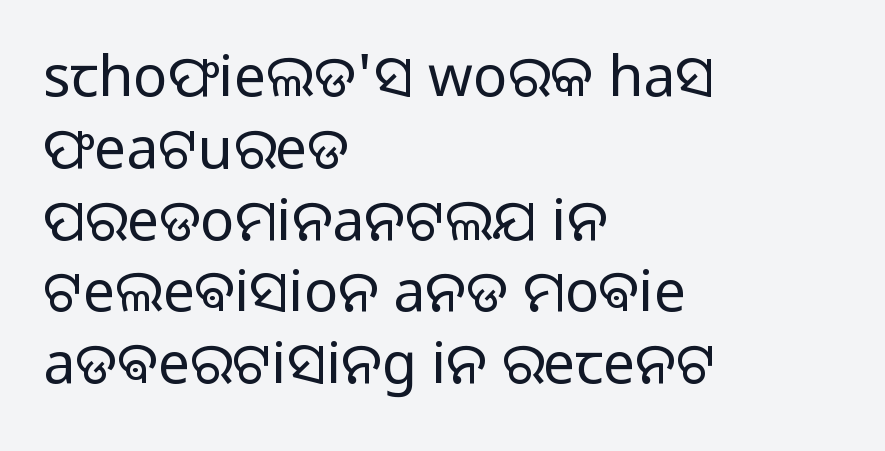
{"serif": "no", "italic": "no", "bold": "no", "weight": "regular", "width": "normal", "stroke_contrast": "low", "x_height": "medium", "monospaced": "no", "underline": "no", "align": "left", "line_spacing": "normal", "line_spacing_ratio": 1.26, "letter_spacing": "normal", "letter_spacing_em": 0.0, "glyph_px": 57}
